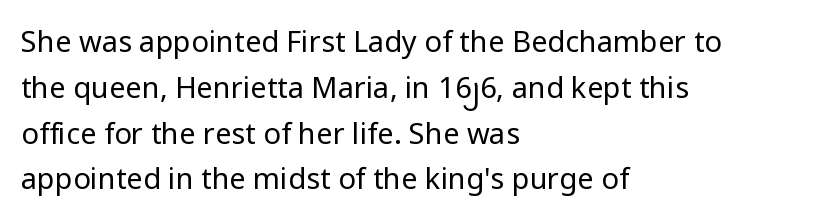
The image shows 29 px regular-weight sans-serif type, upright; set left-aligned, normal line spacing (1.58x), normal letter spacing, not underlined; low stroke contrast and a medium x-height.
